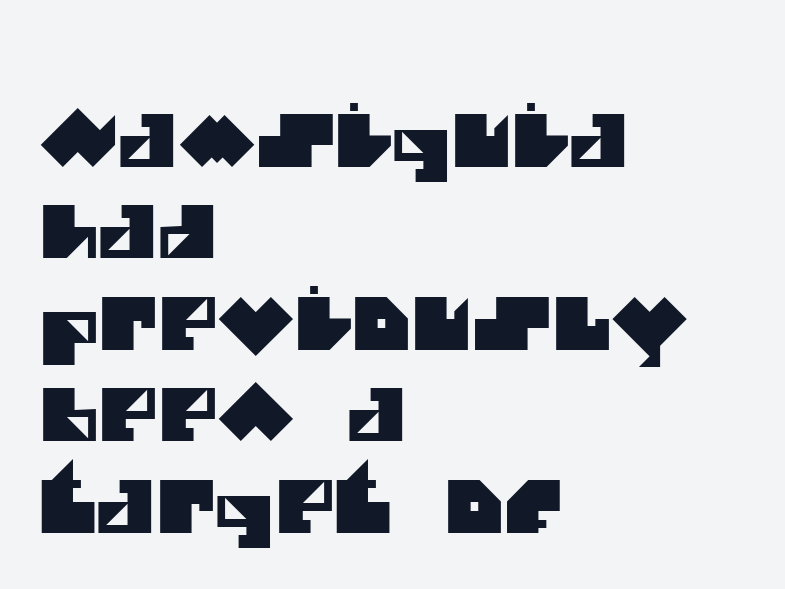
Line starts are locked; line ends wander. Baseline-to-baseline distance is the conventional proportion of letter height. Bare-footed words on every line. Each letter keeps its own natural width here, so spacing adapts to shape. The line texture is even and compact thanks to regular tracking.
